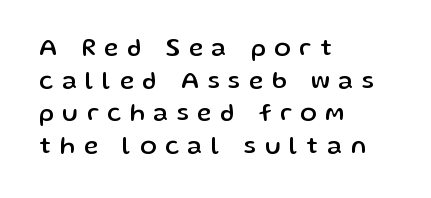
Q: Is the text italic (slanted)? A: No, it is upright.
Q: Is the text underlined? A: No.
Q: How is the paragraph aligned? A: Left-aligned.
Q: Is the spacing between letters normal or unusually wide? A: Unusually wide.
Q: Is the spacing between lines tight, normal or loose? A: Normal.
